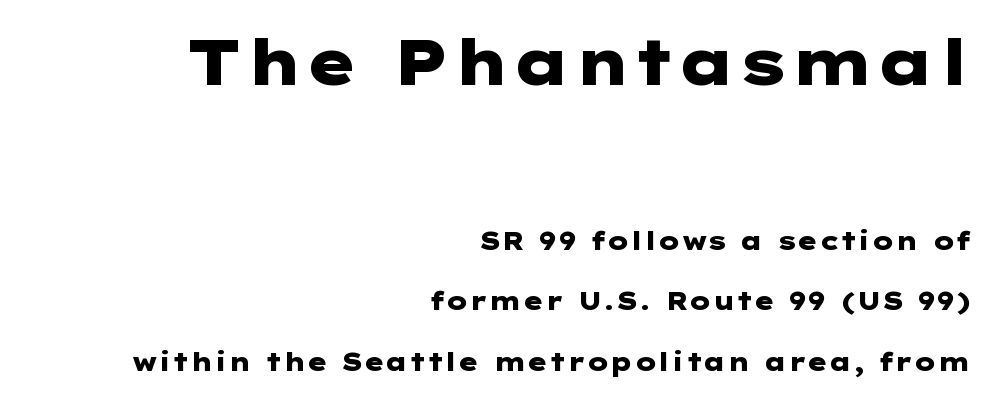
{"serif": "no", "italic": "no", "bold": "yes", "weight": "heavy", "width": "wide", "stroke_contrast": "low", "x_height": "medium", "underline": "no", "align": "right", "line_spacing": "loose", "line_spacing_ratio": 2.42, "letter_spacing": "normal", "letter_spacing_em": 0.0, "larger_block": "first", "size_ratio": 2.52, "glyph_px": 63}
